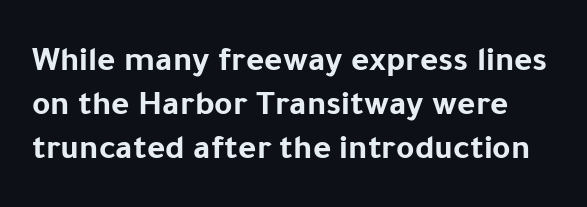
Unlike italic type, these characters show no tilt at all. What kind of face is this? One without serifs — a sans. Spacing verdict: proportional, widths tailored to each character. In terms of leading, this rendering sits right in the middle. Is the type bold? Yes — the strokes are clearly thick and heavy. Nothing unusual about the tracking: characters are spaced as the font intends.
